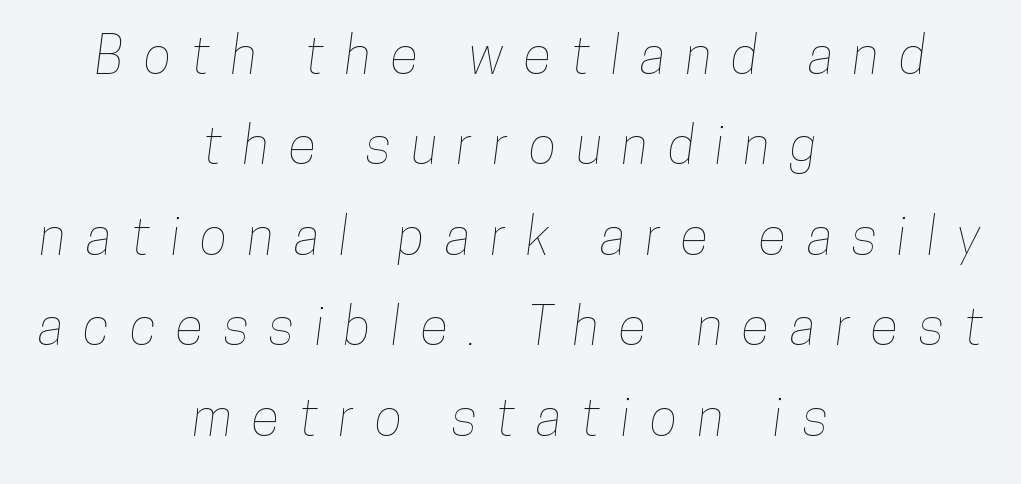
{"width": "condensed", "stroke_contrast": "low", "x_height": "medium", "monospaced": "no", "underline": "no", "align": "center", "line_spacing_ratio": 1.74, "letter_spacing": "wide", "letter_spacing_em": 0.39, "glyph_px": 52}
